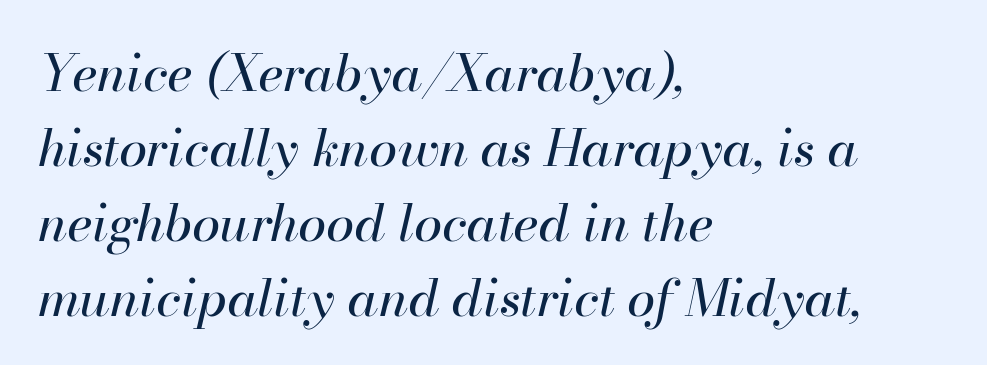
{"italic": "yes", "lean": "right", "slant_degrees": 13, "bold": "no", "weight": "regular", "width": "normal", "stroke_contrast": "high", "x_height": "small", "monospaced": "no", "underline": "no", "align": "left", "line_spacing": "normal", "line_spacing_ratio": 1.47, "letter_spacing": "normal", "letter_spacing_em": 0.0, "glyph_px": 51}
